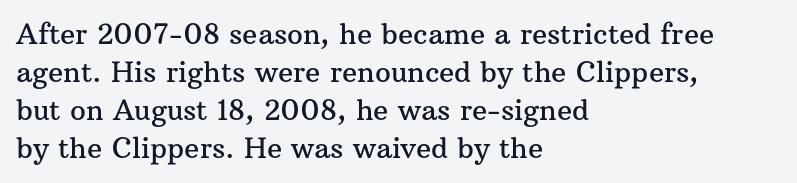
{"serif": "yes", "italic": "no", "width": "normal", "stroke_contrast": "medium", "x_height": "medium", "monospaced": "no", "underline": "no", "align": "left", "line_spacing": "normal", "line_spacing_ratio": 1.36, "letter_spacing": "normal", "letter_spacing_em": 0.0, "glyph_px": 28}
